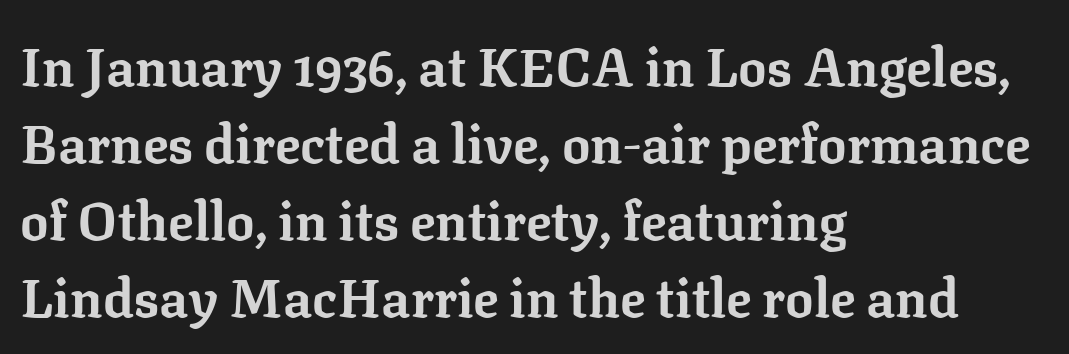
{"serif": "yes", "italic": "no", "bold": "yes", "weight": "bold", "width": "normal", "stroke_contrast": "low", "x_height": "medium", "monospaced": "no", "underline": "no", "align": "left", "line_spacing": "normal", "line_spacing_ratio": 1.45, "letter_spacing": "normal", "letter_spacing_em": 0.0, "glyph_px": 53}
